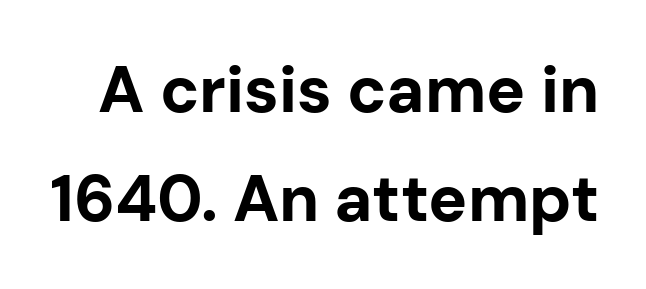
Q: Is the text bold? A: Yes.
Q: Is the text italic (slanted)? A: No, it is upright.
Q: Is the typeface a serif or a sans-serif typeface? A: Sans-serif.
Q: Is the text underlined? A: No.
Q: Is the spacing between letters normal or unusually wide? A: Normal.
Q: Is the spacing between lines tight, normal or loose? A: Normal.
Q: Width (condensed, normal, or wide)? A: Normal.
Q: Stroke contrast? A: Low.
Q: x-height? A: Medium.
Q: Monospaced? A: No.
